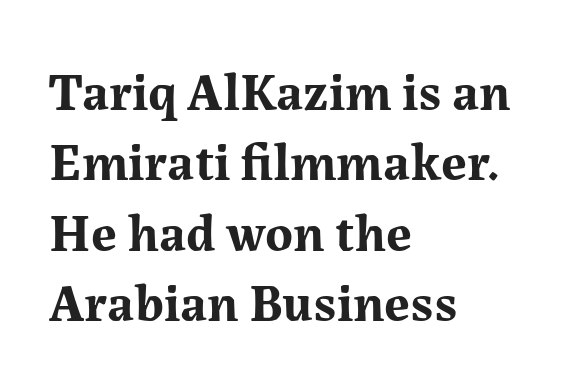
{"serif": "yes", "italic": "no", "bold": "yes", "weight": "bold", "width": "normal", "stroke_contrast": "medium", "x_height": "medium", "monospaced": "no", "underline": "no", "align": "left", "line_spacing": "normal", "line_spacing_ratio": 1.33, "letter_spacing": "normal", "letter_spacing_em": 0.0, "glyph_px": 53}
